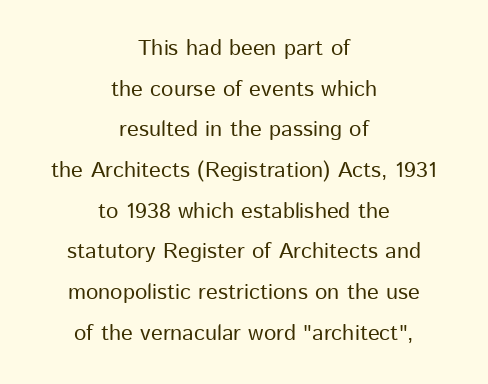
{"italic": "no", "underline": "no", "align": "center", "line_spacing_ratio": 1.85, "letter_spacing": "normal", "letter_spacing_em": 0.0, "glyph_px": 22}
